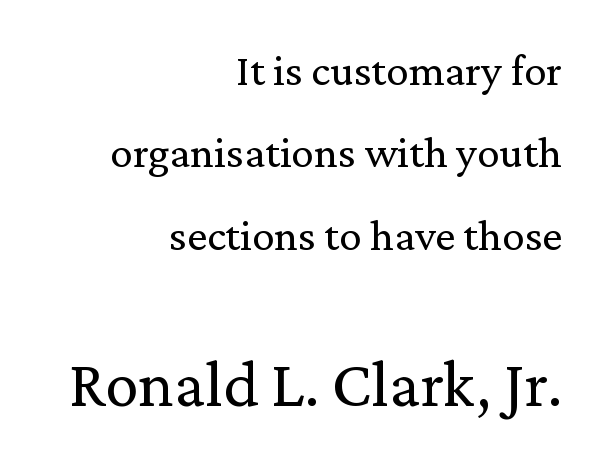
Q: Is the text bold? A: No.
Q: Is the text italic (slanted)? A: No, it is upright.
Q: Is the typeface a serif or a sans-serif typeface? A: Serif.
Q: Is the text underlined? A: No.
Q: How is the paragraph aligned? A: Right-aligned.
Q: Is the spacing between letters normal or unusually wide? A: Normal.
Q: Which block of text is set in a larger size, the first (top) or the second (bottom)? A: The second (bottom) one.
Q: Width (condensed, normal, or wide)? A: Normal.
Q: Stroke contrast? A: Medium.
Q: x-height? A: Medium.
Q: Monospaced? A: No.
